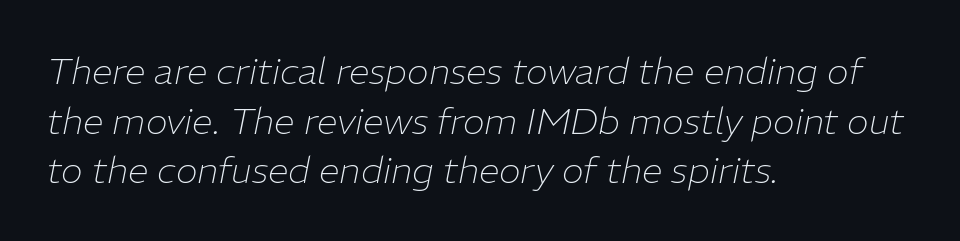
The image shows 37 px thin type, italic (leaning right); set left-aligned, normal line spacing (1.34x), normal letter spacing, not underlined; low stroke contrast and a medium x-height.
